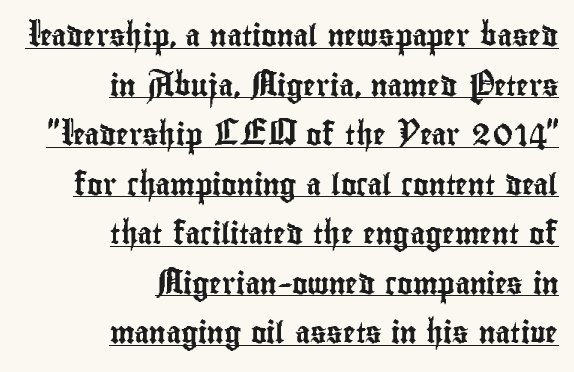
{"italic": "no", "underline": "yes", "align": "right", "line_spacing": "loose", "line_spacing_ratio": 2.36, "letter_spacing": "normal", "letter_spacing_em": 0.0, "glyph_px": 21}
